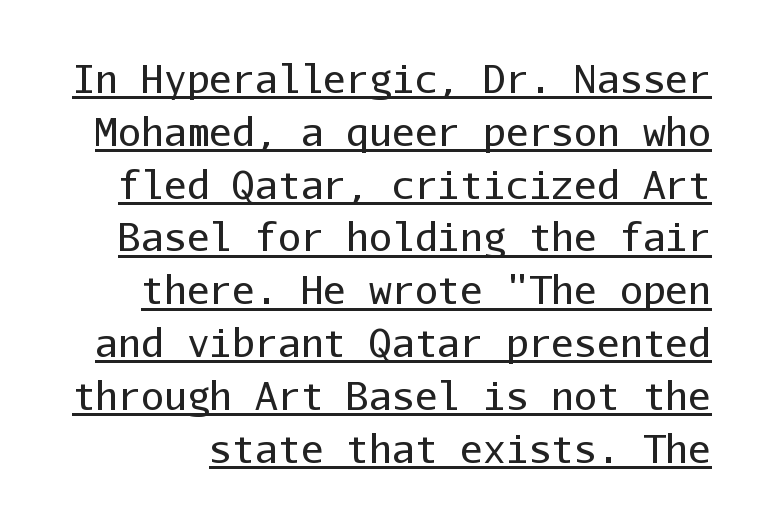
This block has exactly the height ordinary leading produces. Note: no serifs on the glyphs. Unlike italic type, these characters show no tilt at all. Spacing verdict: monospaced, one width for all characters. Between one letter and the next there's only the usual sliver of space. No letter is thick-stroked: the sample isn't bold.
